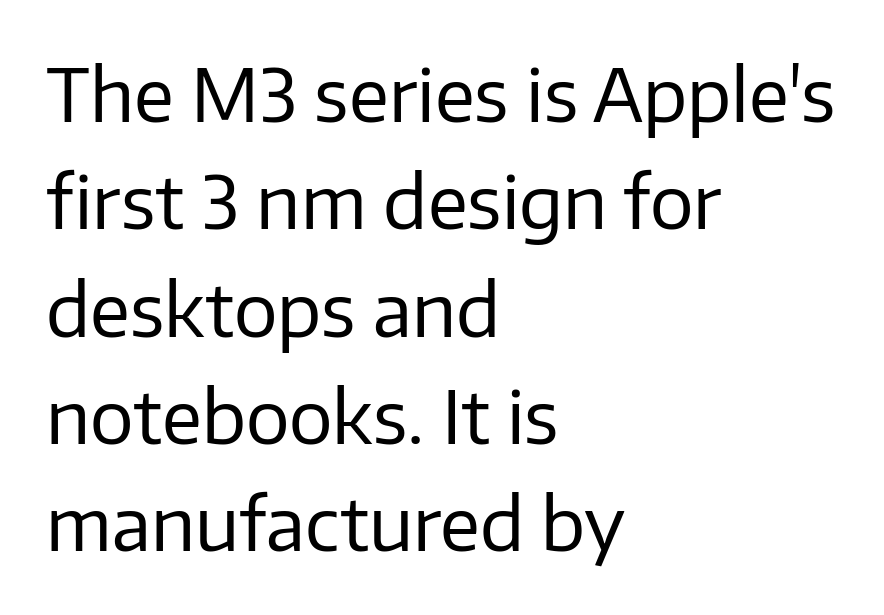
The image shows 73 px regular-weight sans-serif type, upright; set left-aligned, normal line spacing (1.47x), normal letter spacing, not underlined; low stroke contrast and a medium x-height.
